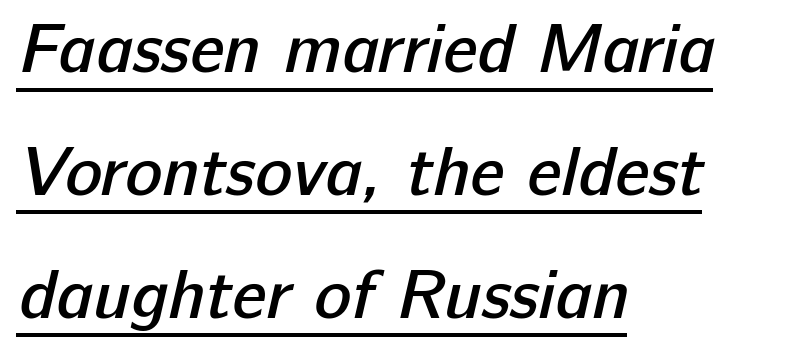
{"serif": "no", "bold": "semi", "weight": "semibold", "width": "normal", "stroke_contrast": "low", "x_height": "medium", "monospaced": "no", "underline": "yes", "align": "left", "line_spacing_ratio": 1.78, "letter_spacing": "normal", "letter_spacing_em": 0.0, "glyph_px": 69}
